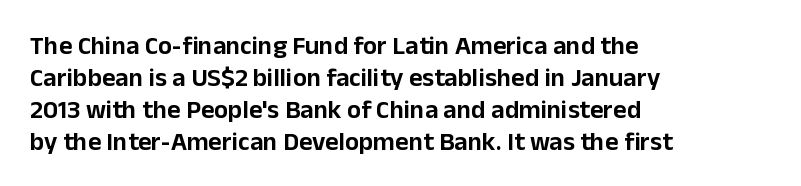
Standard letterfit; no display-style spreading of the glyphs. The string is rendered with underlining switched off. Compared with a centered layout, this one pins lines to the left instead. Vertical strokes here are truly vertical.
